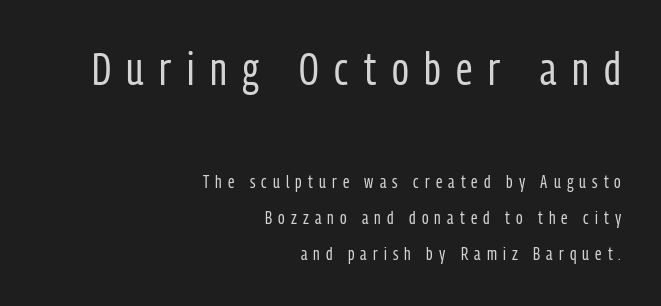
Q: Is the text bold? A: No.
Q: Is the text italic (slanted)? A: No, it is upright.
Q: Is the typeface a serif or a sans-serif typeface? A: Sans-serif.
Q: Is the text underlined? A: No.
Q: How is the paragraph aligned? A: Right-aligned.
Q: Is the spacing between letters normal or unusually wide? A: Unusually wide.
Q: Is the spacing between lines tight, normal or loose? A: Loose.
Q: Which block of text is set in a larger size, the first (top) or the second (bottom)? A: The first (top) one.
Q: Width (condensed, normal, or wide)? A: Condensed.
Q: Stroke contrast? A: Low.
Q: x-height? A: Medium.
Q: Monospaced? A: No.
